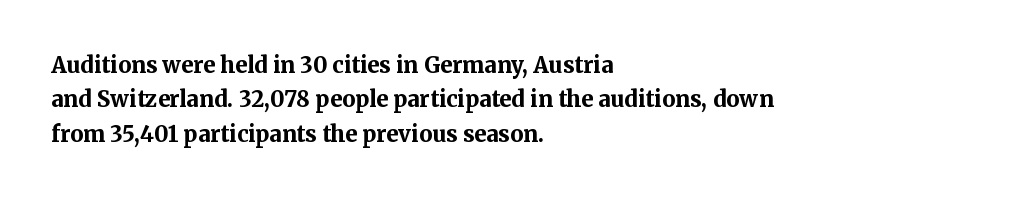
{"italic": "no", "bold": "yes", "underline": "no", "align": "left", "line_spacing": "normal", "line_spacing_ratio": 1.56, "letter_spacing": "normal", "letter_spacing_em": 0.0, "glyph_px": 22}
